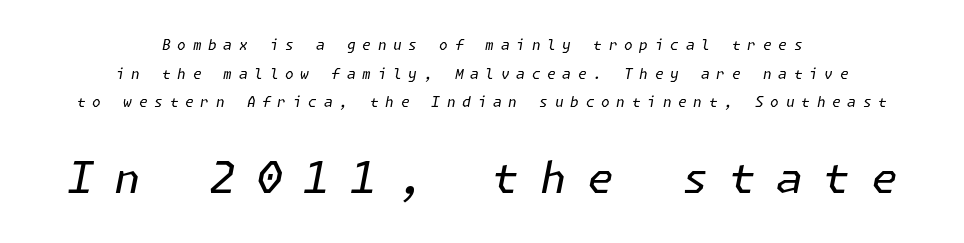
Q: Is the text bold? A: No.
Q: Is the text italic (slanted)? A: Yes, it leans right by about 11 degrees.
Q: Is the text underlined? A: No.
Q: How is the paragraph aligned? A: Centered.
Q: Is the spacing between letters normal or unusually wide? A: Unusually wide.
Q: Is the spacing between lines tight, normal or loose? A: Loose.
Q: Which block of text is set in a larger size, the first (top) or the second (bottom)? A: The second (bottom) one.
Q: Width (condensed, normal, or wide)? A: Normal.
Q: Stroke contrast? A: Low.
Q: x-height? A: Medium.
